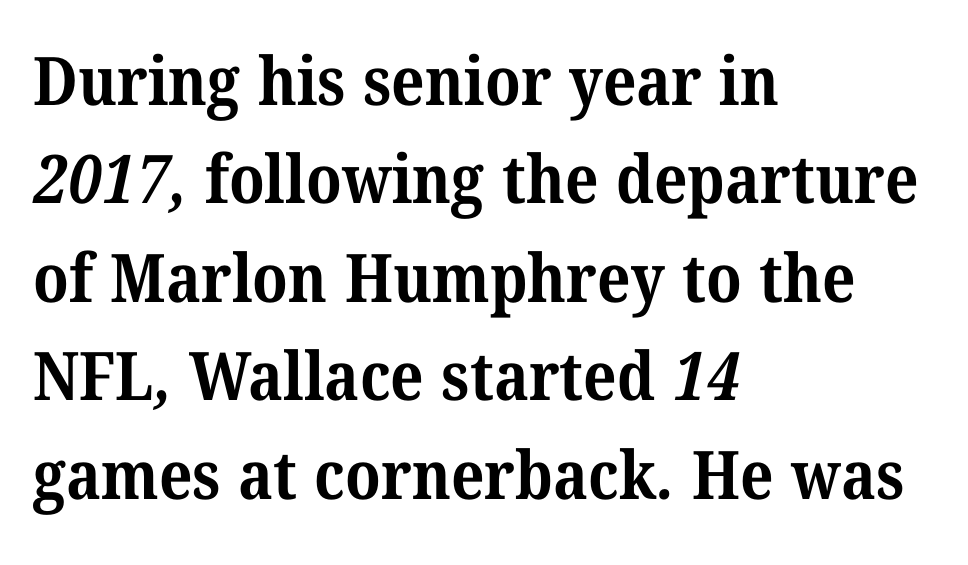
This is heavy type, rendered in bold. Typeset ragged right — the left edge is the straight one. You could not count columns in this text — the font is proportionally spaced. Nobody touched the tracking dial on this one. Each new line begins a customary step beneath the previous one.
